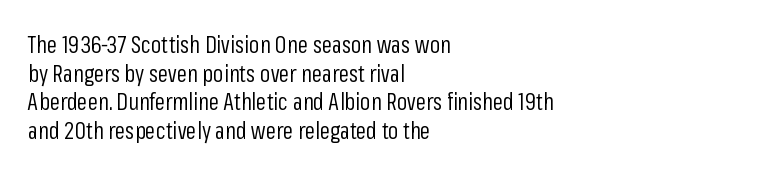
{"italic": "no", "bold": "no", "underline": "no", "align": "left", "line_spacing": "normal", "line_spacing_ratio": 1.25, "letter_spacing": "normal", "letter_spacing_em": 0.0, "glyph_px": 23}
